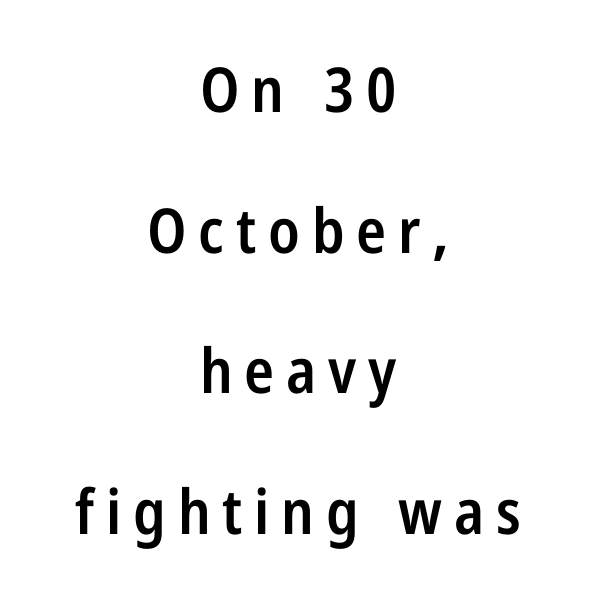
{"serif": "no", "italic": "no", "bold": "semi", "weight": "semibold", "width": "condensed", "stroke_contrast": "low", "x_height": "medium", "monospaced": "no", "underline": "no", "align": "center", "line_spacing": "loose", "line_spacing_ratio": 2.27, "glyph_px": 62}
